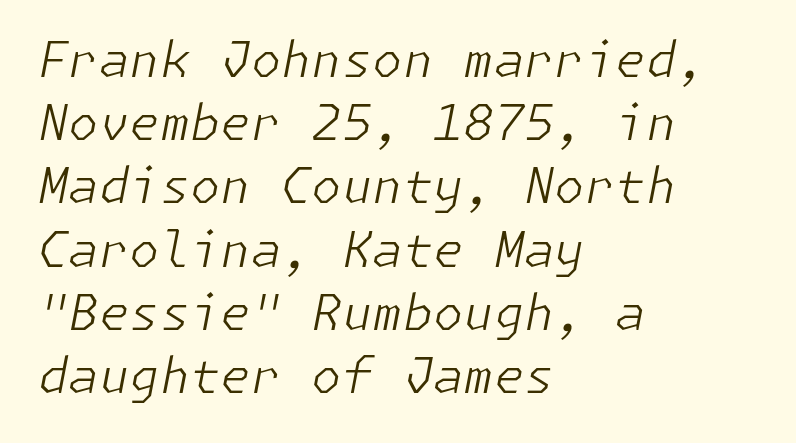
Q: Is the text bold? A: No.
Q: Is the text italic (slanted)? A: Yes, it leans right by about 11 degrees.
Q: Is the text underlined? A: No.
Q: How is the paragraph aligned? A: Left-aligned.
Q: Is the spacing between letters normal or unusually wide? A: Normal.
Q: Is the spacing between lines tight, normal or loose? A: Normal.
Q: Width (condensed, normal, or wide)? A: Normal.
Q: Stroke contrast? A: Low.
Q: x-height? A: Medium.
